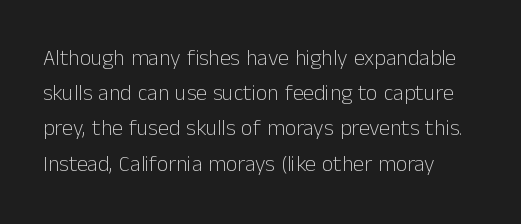
Weight class: somewhere from thin through regular. The typography opts for an upright posture over an oblique one. Leading: standard. Decoration check: the copy has no underline. Spacing between characters is what you'd get straight out of the box.
